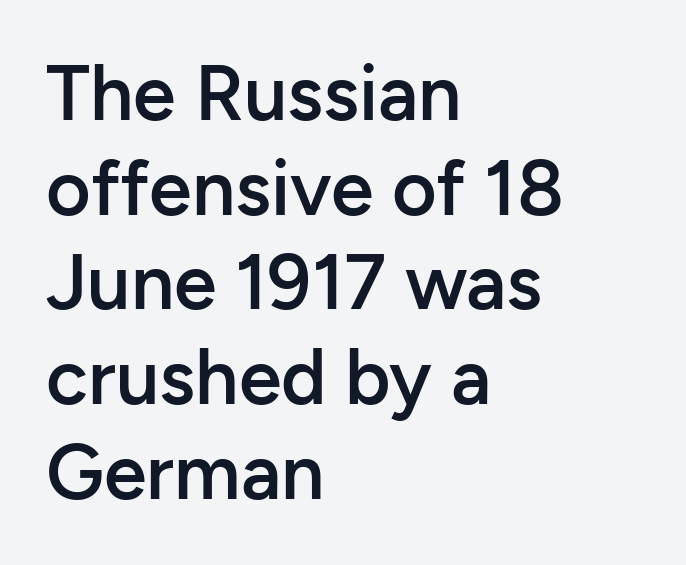
The image shows 77 px semibold sans-serif type, upright; set left-aligned, line spacing 1.23x, normal letter spacing, not underlined; low stroke contrast and a medium x-height.
